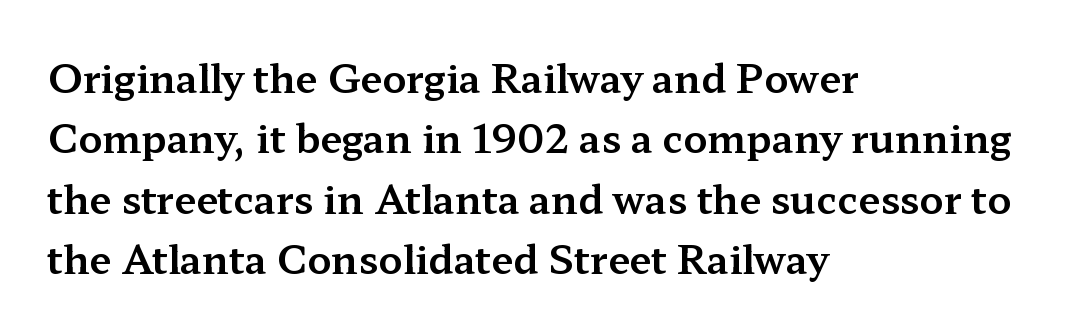
Serifs: yes, visible at the terminals of the letterforms. The passage is arranged the way most books set body copy — flush left. Evenly set lines give the paragraph a standard silhouette. Rule under the text: the space is simply empty. Ascenders rise straight up at ninety degrees. Tracking here is standard; glyphs follow each other at the usual distance.
